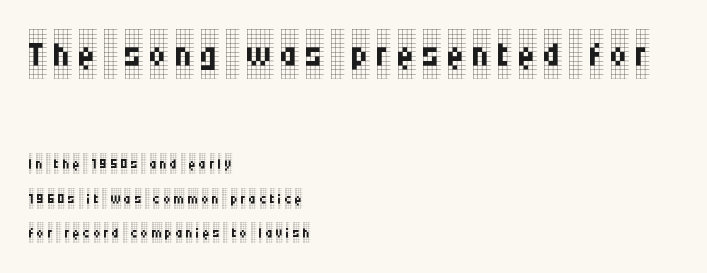
The image shows 49 px regular-weight, condensed serif type, upright; set left-aligned, line spacing 1.73x, not underlined; the first (top) block is 2.45x larger; low stroke contrast and a large x-height.
